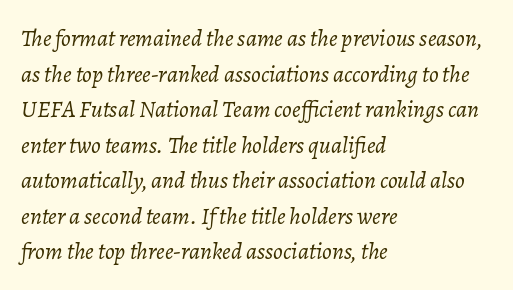
Q: Is the text bold? A: No.
Q: Is the text italic (slanted)? A: Yes, it leans right by about 7 degrees.
Q: Is the text underlined? A: No.
Q: How is the paragraph aligned? A: Left-aligned.
Q: Is the spacing between letters normal or unusually wide? A: Normal.
Q: Is the spacing between lines tight, normal or loose? A: Normal.
